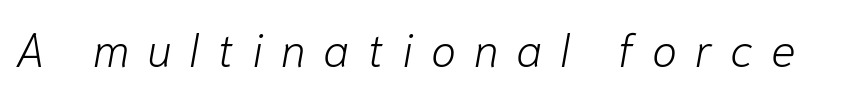
The space directly below the letters is spotless. Varying glyph widths throughout — classic text-font behaviour. It's the slanting kind of type. Students, note that the glyphs here are deliberately spaced far apart. Is this a heavy cut? Hardly; it is regular or lighter.
